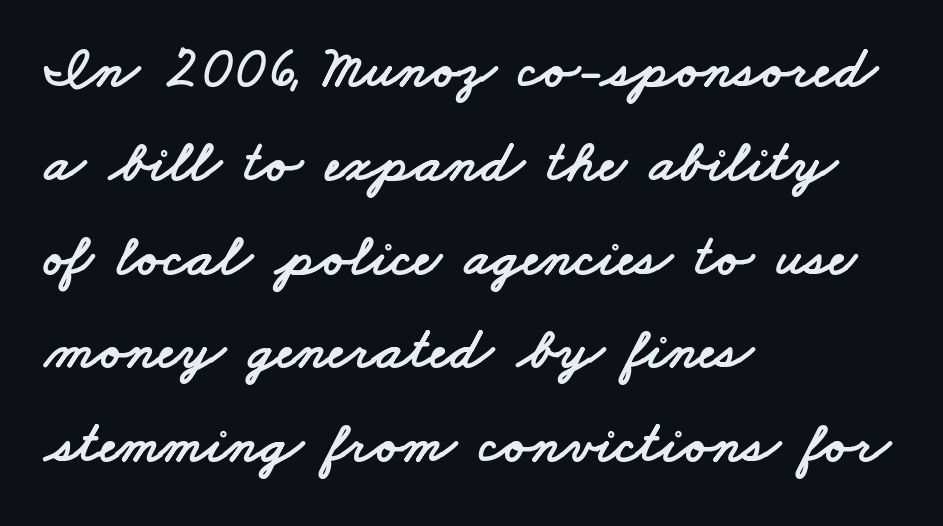
Q: Is the typeface a serif or a sans-serif typeface? A: Sans-serif.
Q: Is the text underlined? A: No.
Q: How is the paragraph aligned? A: Left-aligned.
Q: Is the spacing between letters normal or unusually wide? A: Normal.
Q: Is the spacing between lines tight, normal or loose? A: Normal.
Q: Width (condensed, normal, or wide)? A: Wide.
Q: Stroke contrast? A: Low.
Q: x-height? A: Small.
Q: Monospaced? A: No.
